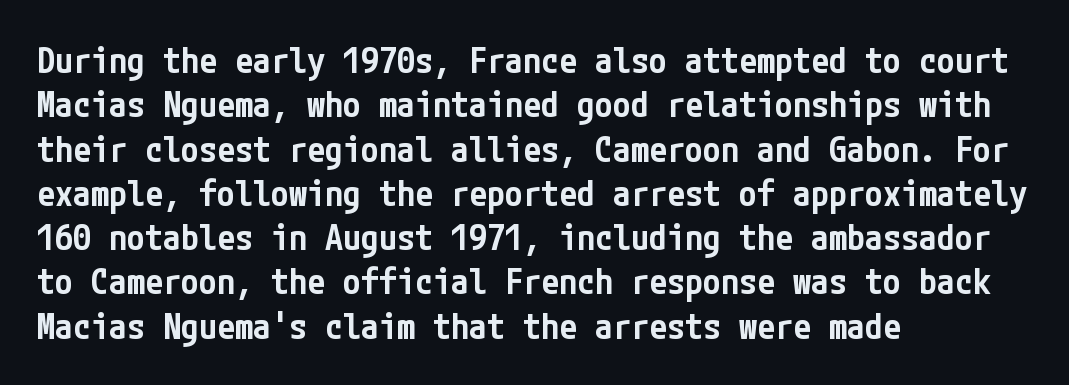
Q: Is the text bold? A: Semi-bold.
Q: Is the text italic (slanted)? A: No, it is upright.
Q: Is the typeface a serif or a sans-serif typeface? A: Sans-serif.
Q: Is the text underlined? A: No.
Q: How is the paragraph aligned? A: Left-aligned.
Q: Is the spacing between letters normal or unusually wide? A: Normal.
Q: Width (condensed, normal, or wide)? A: Condensed.
Q: Stroke contrast? A: Low.
Q: x-height? A: Medium.
